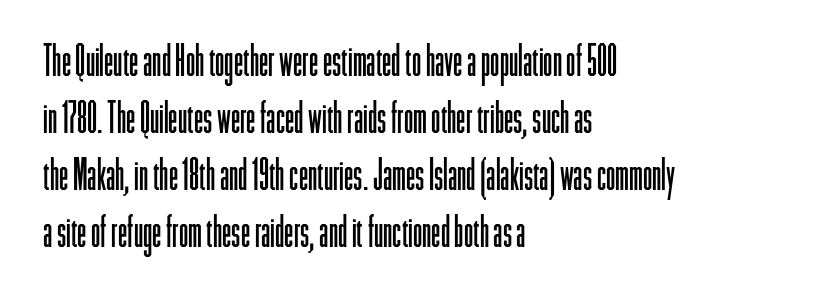
Q: Is the text bold? A: No.
Q: Is the text italic (slanted)? A: No, it is upright.
Q: Is the typeface a serif or a sans-serif typeface? A: Sans-serif.
Q: Is the text underlined? A: No.
Q: How is the paragraph aligned? A: Left-aligned.
Q: Is the spacing between letters normal or unusually wide? A: Normal.
Q: Is the spacing between lines tight, normal or loose? A: Normal.
Q: Width (condensed, normal, or wide)? A: Condensed.
Q: Stroke contrast? A: Low.
Q: x-height? A: Medium.
Q: Monospaced? A: No.
